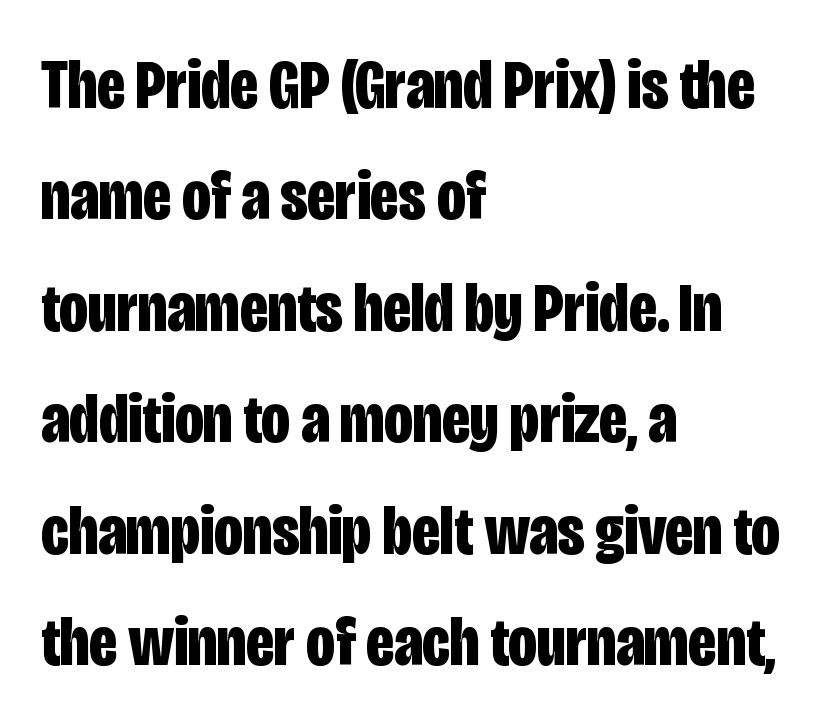
The image shows 71 px bold, condensed sans-serif type, upright; set left-aligned, normal line spacing (1.57x), normal letter spacing, not underlined; low stroke contrast and a large x-height.
